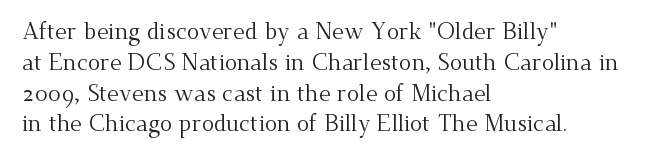
The image shows 23 px text type, upright; set left-aligned, normal line spacing (1.34x), normal letter spacing, not underlined.
